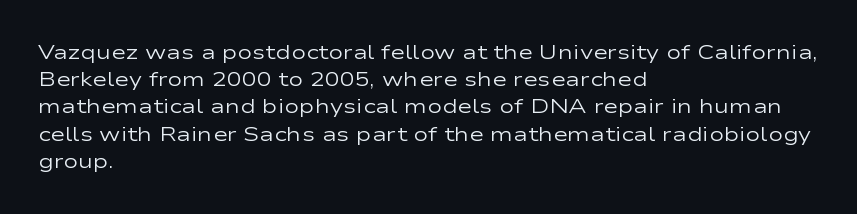
The image shows 20 px text type, upright; set left-aligned, normal line spacing (1.36x), normal letter spacing, not underlined.
